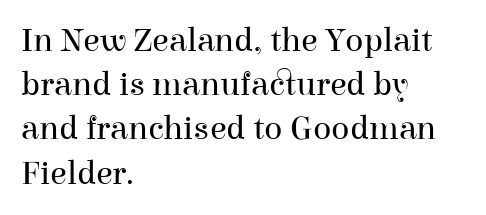
Q: Is the text bold? A: No.
Q: Is the text italic (slanted)? A: No, it is upright.
Q: Is the typeface a serif or a sans-serif typeface? A: Serif.
Q: Is the text underlined? A: No.
Q: How is the paragraph aligned? A: Left-aligned.
Q: Is the spacing between letters normal or unusually wide? A: Normal.
Q: Is the spacing between lines tight, normal or loose? A: Normal.
Q: Width (condensed, normal, or wide)? A: Normal.
Q: Stroke contrast? A: High.
Q: x-height? A: Medium.
Q: Monospaced? A: No.
